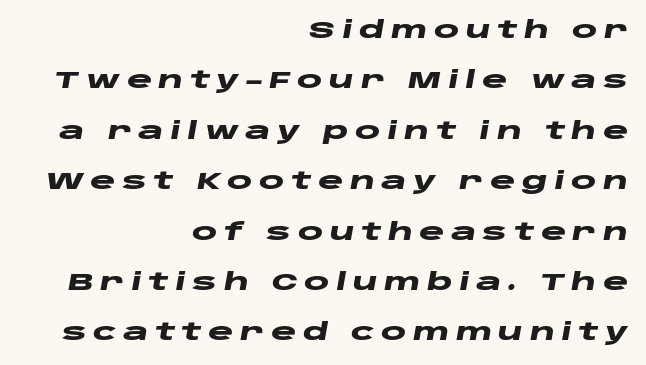
Q: Is the text bold? A: Yes.
Q: Is the text italic (slanted)? A: Yes, it leans right by about 10 degrees.
Q: Is the text underlined? A: No.
Q: How is the paragraph aligned? A: Right-aligned.
Q: Is the spacing between letters normal or unusually wide? A: Unusually wide.
Q: Is the spacing between lines tight, normal or loose? A: Loose.
